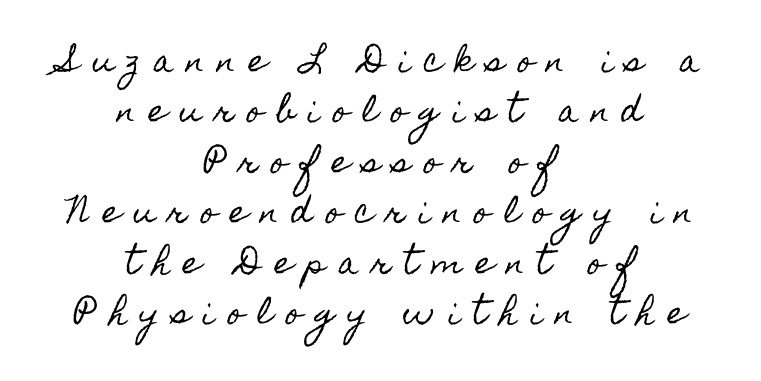
{"width": "condensed", "x_height": "small", "monospaced": "no", "underline": "no", "align": "center", "line_spacing": "normal", "line_spacing_ratio": 1.68, "letter_spacing": "wide", "letter_spacing_em": 0.44, "glyph_px": 30}
